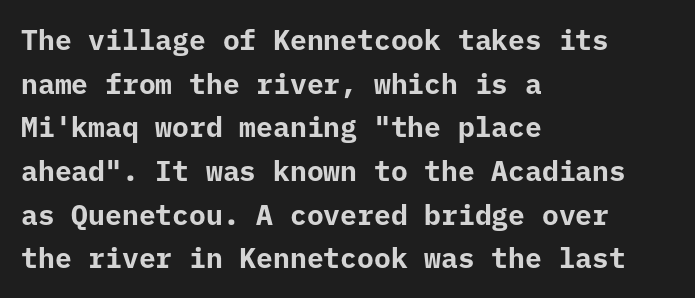
Style check: upright. Each word holds together tightly as a unit, with standard inter-letter gaps. Is the type bold? Yes — the strokes are clearly thick and heavy. Line starts are locked; line ends wander. Think of a typewriter: that constant character pitch is what you see here. Descender tails drop into unmarked territory.
